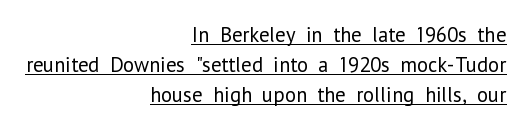
The image shows 21 px text type, upright; set right-aligned, normal line spacing (1.43x), normal letter spacing, underlined.
